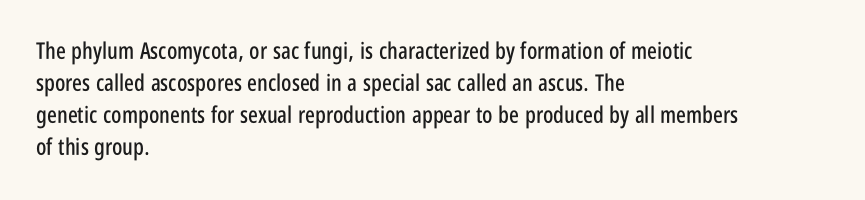
These lines are set flush left with a ragged right edge. Nope, not italic — everything's standing straight. Observe the ordinary spacing: letters are neighbours, not strangers. Vertically, the passage feels balanced, rows spaced as you'd expect. Has an underline been added? It has not.
